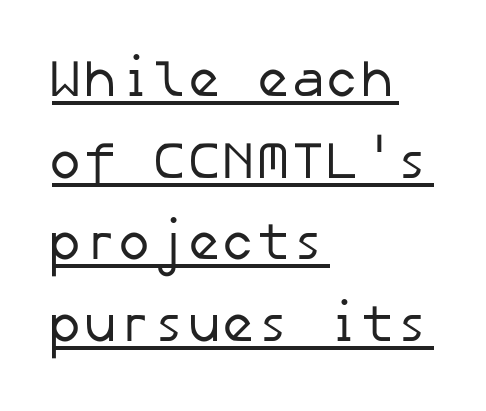
A sans-serif font was chosen for this passage. Horizontally, the lines are justified to the leading edge only. Stroke thickness stays within the range of a standard reading face or lighter. Like a heading marked for emphasis, these lines bear an underscore. There is no visible air inserted between adjacent glyphs.
